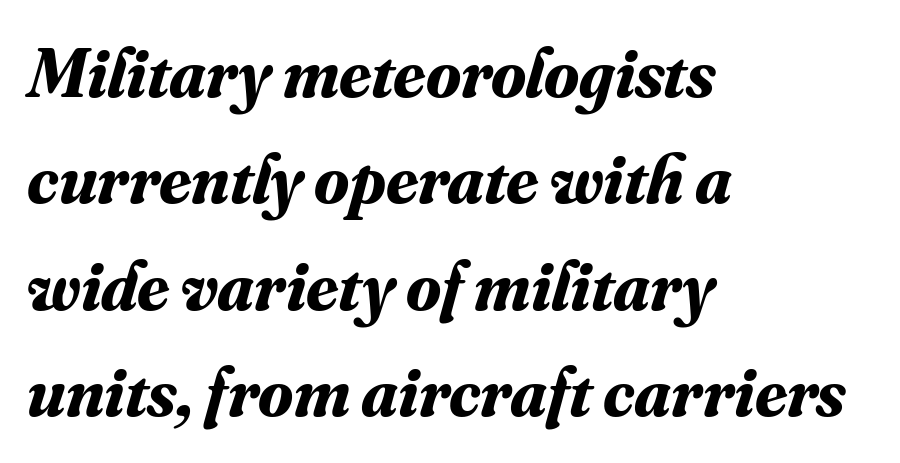
The image shows 71 px bold serif type, italic (leaning right); set left-aligned, normal line spacing (1.5x), normal letter spacing, not underlined; medium stroke contrast and a small x-height.
